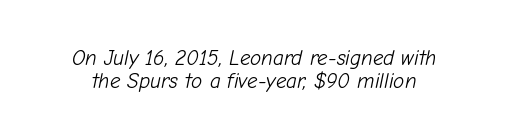
{"italic": "yes", "lean": "right", "slant_degrees": 12, "bold": "no", "underline": "no", "line_spacing": "tight", "line_spacing_ratio": 1.09, "letter_spacing": "normal", "letter_spacing_em": 0.0, "glyph_px": 21}
